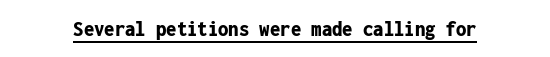
The image shows 23 px bold type, upright; set normal letter spacing, underlined.
